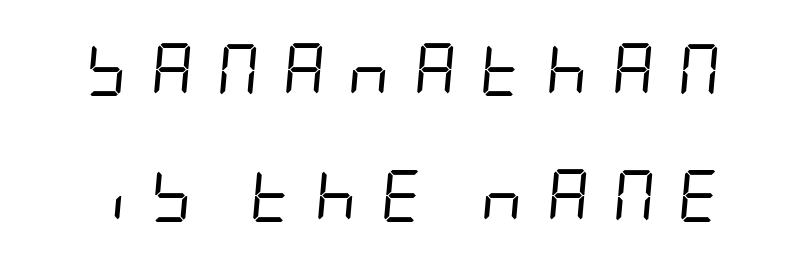
The image shows 52 px regular-weight, condensed type, italic (leaning right); set loose line spacing (2.42x), unusually wide letter spacing (+0.45 em), not underlined; low stroke contrast and a large x-height.
